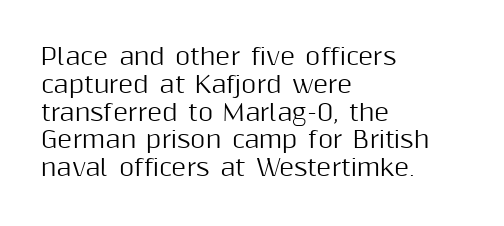
{"italic": "no", "underline": "no", "align": "left", "line_spacing_ratio": 1.21, "letter_spacing": "normal", "letter_spacing_em": 0.0, "glyph_px": 23}
